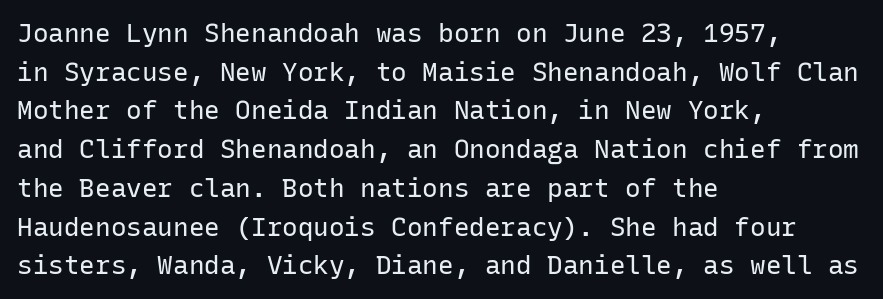
The image shows 26 px text type, upright; set left-aligned, normal line spacing (1.49x), normal letter spacing, not underlined.
